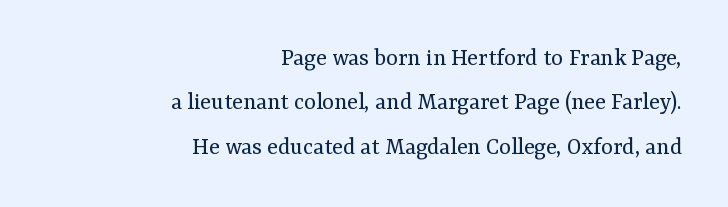
The foot of each line stays bare and open. These lines are set flush right with a ragged left edge. The letters stand upright; this is a roman face. Here the glyphs are tracked normally, forming tight word shapes. No letter is thick-stroked: the sample isn't bold.
